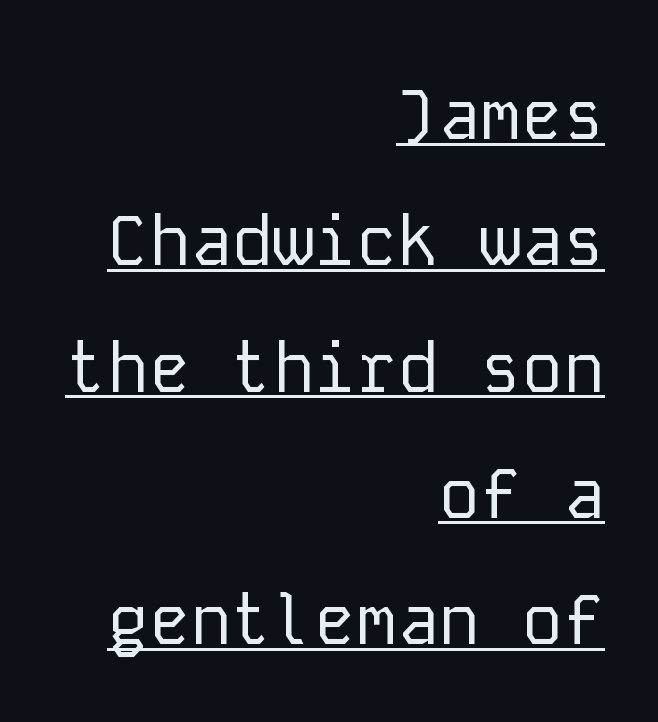
{"serif": "no", "italic": "no", "bold": "no", "weight": "regular", "width": "normal", "stroke_contrast": "low", "x_height": "medium", "monospaced": "yes", "underline": "yes", "align": "right", "line_spacing_ratio": 1.83, "letter_spacing": "normal", "letter_spacing_em": 0.0, "glyph_px": 69}
